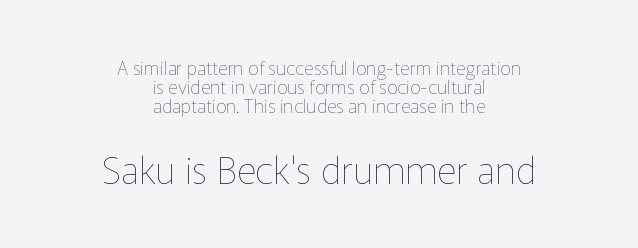
{"italic": "no", "bold": "no", "weight": "thin", "width": "normal", "stroke_contrast": "low", "x_height": "medium", "monospaced": "no", "underline": "no", "align": "center", "line_spacing": "tight", "line_spacing_ratio": 1.0, "letter_spacing": "normal", "letter_spacing_em": 0.0, "larger_block": "second", "size_ratio": 2.0, "glyph_px": 38}
